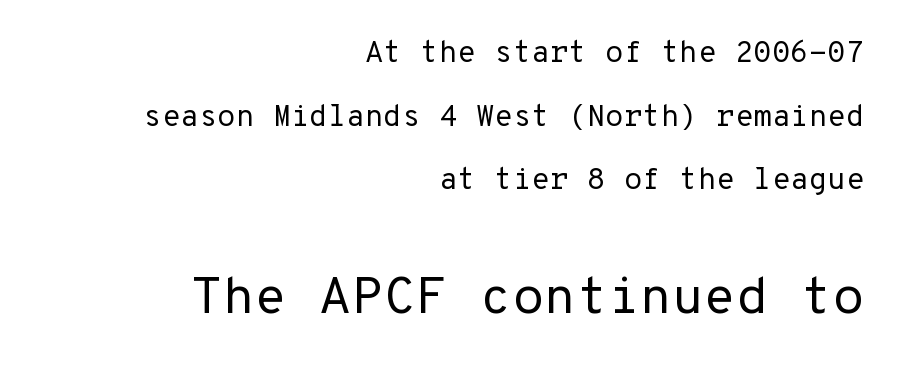
Q: Is the text bold? A: No.
Q: Is the text italic (slanted)? A: No, it is upright.
Q: Is the typeface a serif or a sans-serif typeface? A: Sans-serif.
Q: Is the text underlined? A: No.
Q: How is the paragraph aligned? A: Right-aligned.
Q: Is the spacing between letters normal or unusually wide? A: Normal.
Q: Is the spacing between lines tight, normal or loose? A: Loose.
Q: Which block of text is set in a larger size, the first (top) or the second (bottom)? A: The second (bottom) one.
Q: Width (condensed, normal, or wide)? A: Normal.
Q: Stroke contrast? A: Low.
Q: x-height? A: Medium.
